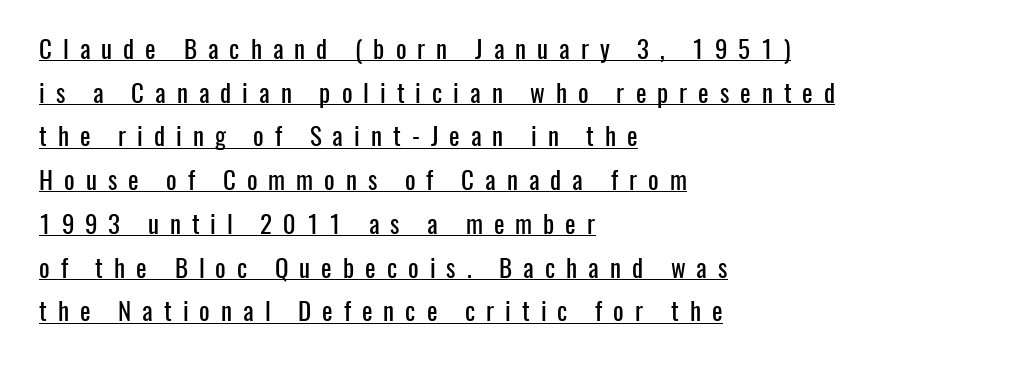
The image shows 25 px text type, upright; set left-aligned, line spacing 1.75x, unusually wide letter spacing (+0.44 em), underlined.
